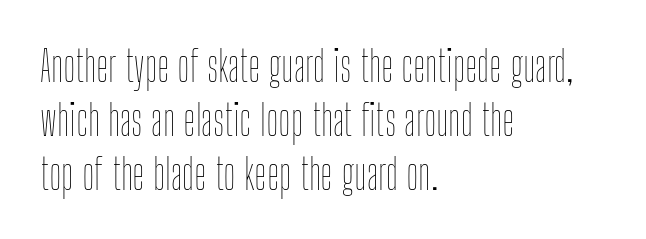
The image shows 42 px thin, condensed type, upright; set left-aligned, normal line spacing (1.28x), normal letter spacing, not underlined; low stroke contrast and a medium x-height.
